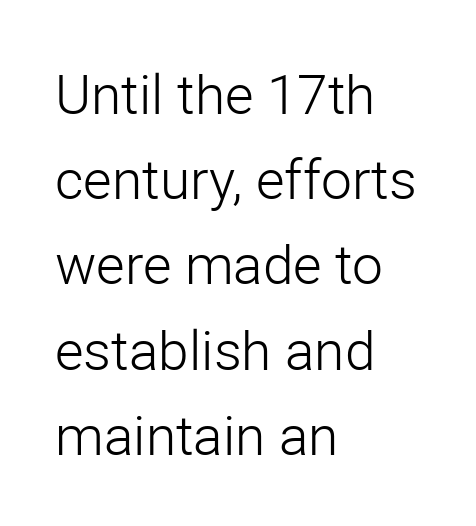
Q: Is the text bold? A: No.
Q: Is the text italic (slanted)? A: No, it is upright.
Q: Is the typeface a serif or a sans-serif typeface? A: Sans-serif.
Q: Is the text underlined? A: No.
Q: How is the paragraph aligned? A: Left-aligned.
Q: Is the spacing between letters normal or unusually wide? A: Normal.
Q: Is the spacing between lines tight, normal or loose? A: Normal.
Q: Width (condensed, normal, or wide)? A: Normal.
Q: Stroke contrast? A: Low.
Q: x-height? A: Medium.
Q: Monospaced? A: No.
